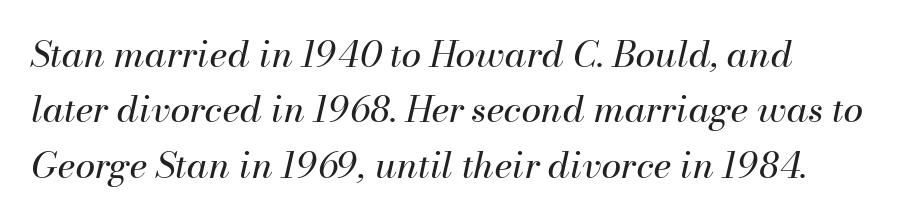
Rendered with sloped, italic letterforms. Nobody drew a line under any word here. Spacing between characters is what you'd get straight out of the box. Character widths vary here, with narrow letters taking less room than wide ones. If you measured baseline to baseline, you'd find a middling distance.
